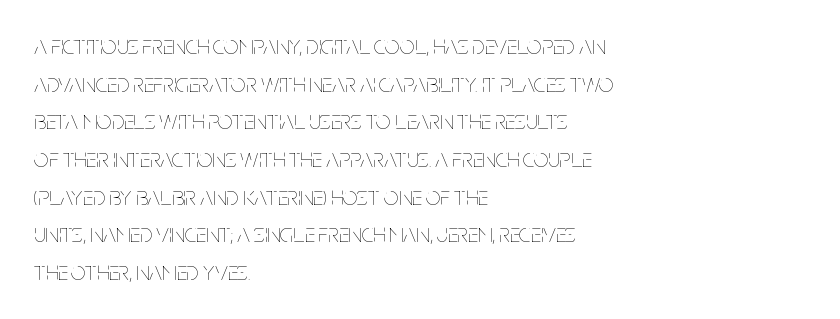
This sample is left-justified, so line endings fall wherever the words run out. Short note: letters normally spaced. These lines were composed using upright roman letters. Nothing heavy about these letters — not bold at all. The glyphs are unaccompanied by any horizontal stroke below them. Quick note: interline space is typical.
